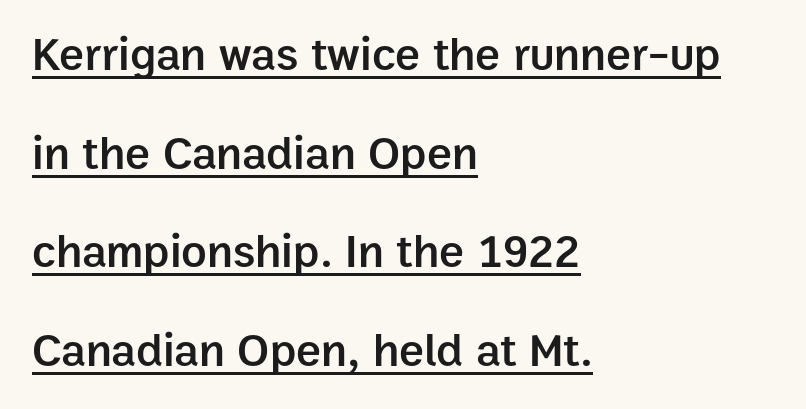
{"serif": "no", "italic": "no", "bold": "semi", "weight": "semibold", "width": "normal", "stroke_contrast": "low", "x_height": "medium", "monospaced": "no", "underline": "yes", "align": "left", "line_spacing": "loose", "line_spacing_ratio": 2.1, "letter_spacing": "normal", "letter_spacing_em": 0.0, "glyph_px": 47}
